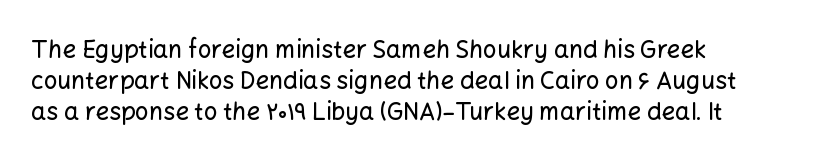
The rag falls on the right side of this text block. How would I describe the line gaps? Plain and ordinary. Ordinary non-slanted type is in use. The gaps between neighbouring characters are ordinary and unremarkable.
